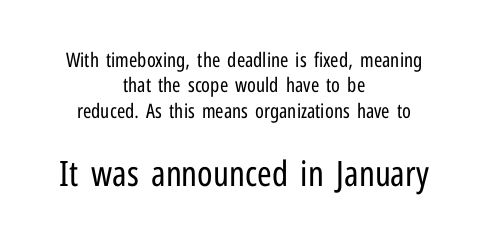
The image shows 35 px regular-weight, condensed sans-serif type, upright; set centered, normal line spacing (1.27x), normal letter spacing, not underlined; the second (bottom) block is 1.75x larger; low stroke contrast and a medium x-height.
